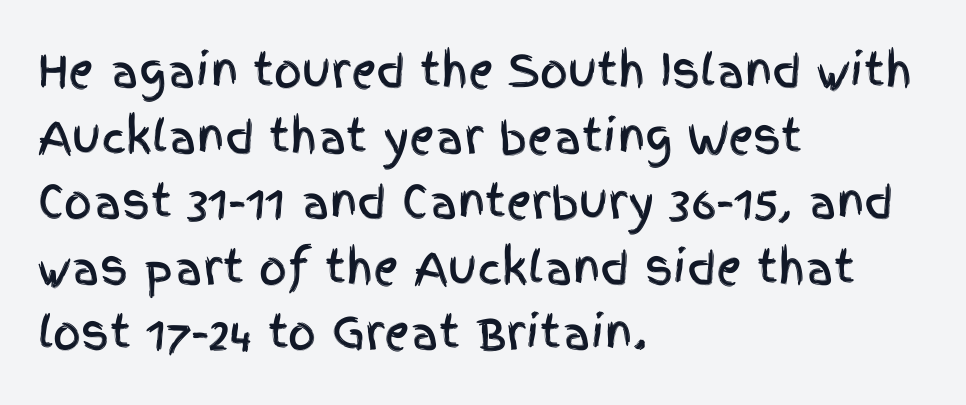
{"serif": "no", "italic": "no", "width": "condensed", "x_height": "large", "monospaced": "no", "underline": "no", "align": "left", "line_spacing": "normal", "line_spacing_ratio": 1.49, "letter_spacing": "normal", "letter_spacing_em": 0.0, "glyph_px": 44}
